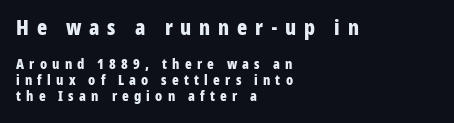
Q: Is the text bold? A: Yes.
Q: Is the text italic (slanted)? A: No, it is upright.
Q: Is the text underlined? A: No.
Q: How is the paragraph aligned? A: Left-aligned.
Q: Is the spacing between letters normal or unusually wide? A: Unusually wide.
Q: Is the spacing between lines tight, normal or loose? A: Tight.
Q: Which block of text is set in a larger size, the first (top) or the second (bottom)? A: The first (top) one.
